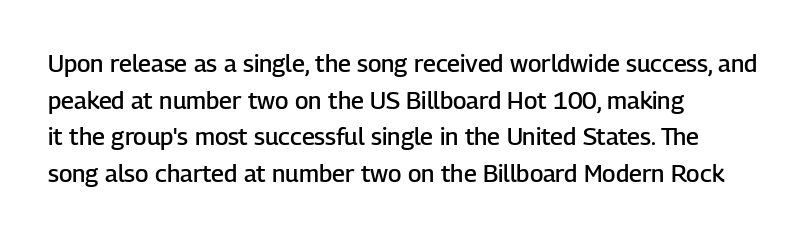
The image shows 24 px text type, upright; set left-aligned, normal line spacing (1.53x), normal letter spacing, not underlined.
